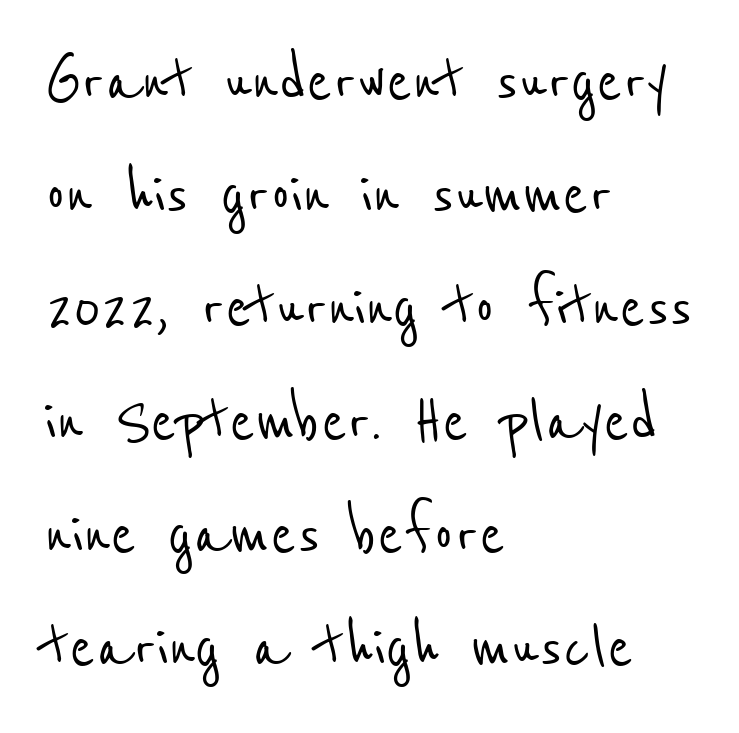
{"serif": "no", "width": "condensed", "stroke_contrast": "low", "x_height": "medium", "monospaced": "no", "underline": "no", "align": "left", "line_spacing": "normal", "line_spacing_ratio": 1.49, "letter_spacing": "normal", "letter_spacing_em": 0.0, "glyph_px": 76}
